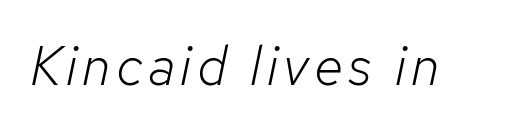
The image shows 54 px light type, italic (leaning right); set not underlined; low stroke contrast and a medium x-height.
